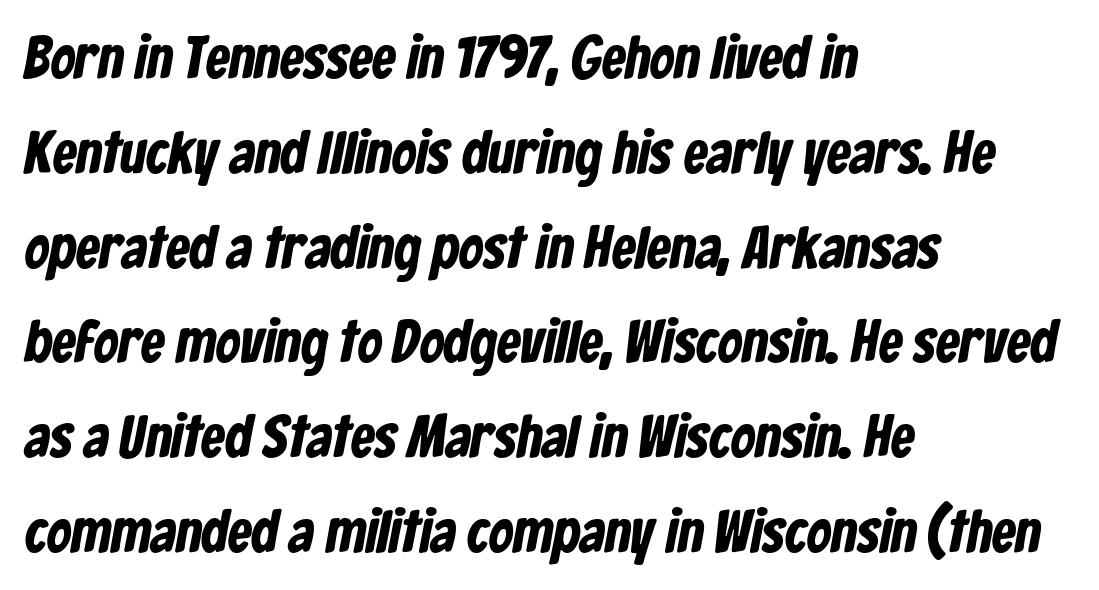
Examine the stroke ends and you'll find no serifs. Evenly set lines give the paragraph a standard silhouette. Spacing verdict: proportional, widths tailored to each character. Tracking value appears to be zero — textbook default spacing. Each glyph is drawn with heavy, bold strokes. Left-aligned paragraph, ragged on the right.
